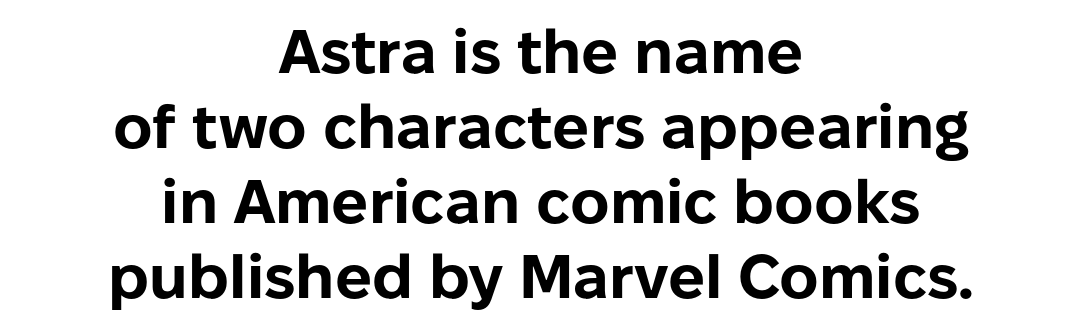
The strip under each line holds only bare page. These lines stack symmetrically, like a column narrowing and widening about its center. In terms of posture, this sample is upright. Default kerning and tracking; the words read as compact shapes.
